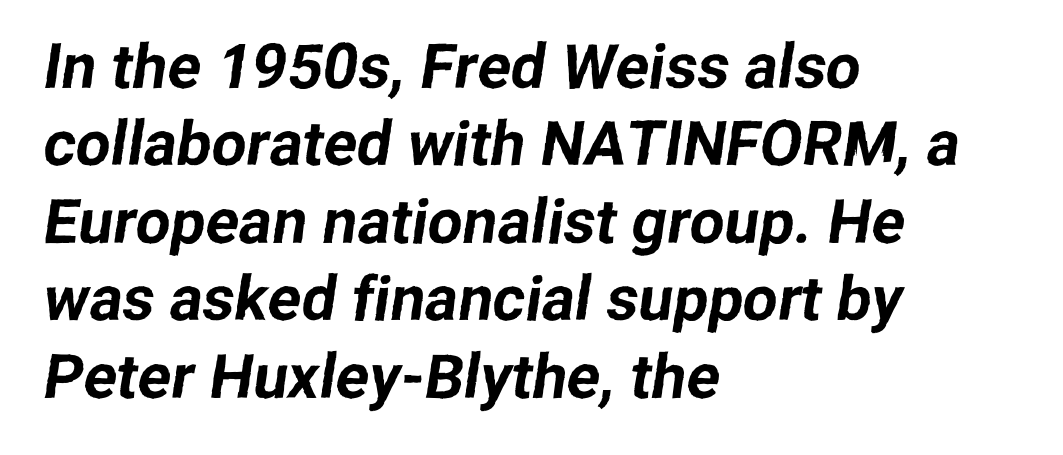
Q: Is the typeface a serif or a sans-serif typeface? A: Sans-serif.
Q: Is the text underlined? A: No.
Q: How is the paragraph aligned? A: Left-aligned.
Q: Is the spacing between letters normal or unusually wide? A: Normal.
Q: Is the spacing between lines tight, normal or loose? A: Normal.
Q: Width (condensed, normal, or wide)? A: Normal.
Q: Stroke contrast? A: Low.
Q: x-height? A: Medium.
Q: Monospaced? A: No.
